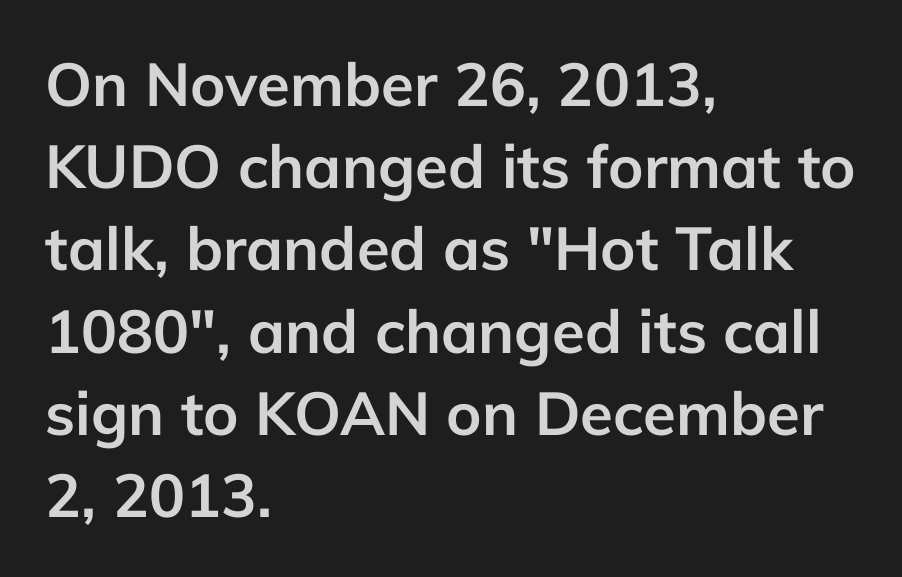
You could call the tracking neutral — neither tight nor loose. Serif or sans? Sans — the stroke terminals are bare. Vertical strokes here are truly vertical. Each letter keeps its own natural width here, so spacing adapts to shape. Where is the straight margin? On the left.
